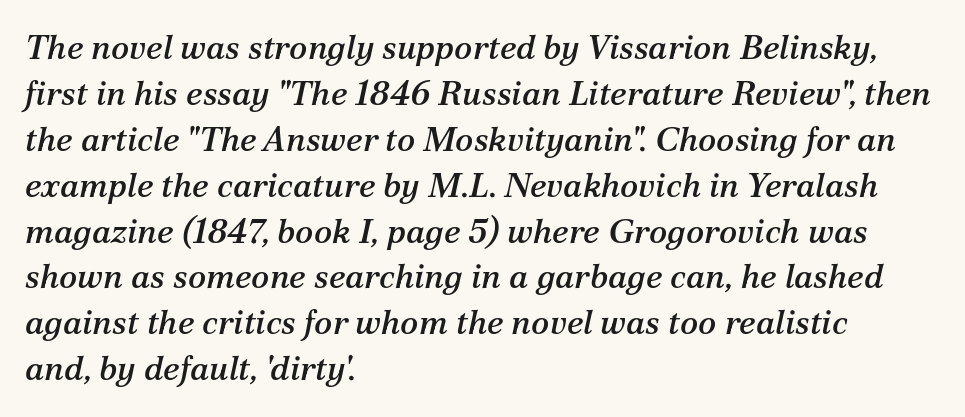
{"serif": "yes", "italic": "yes", "lean": "right", "slant_degrees": 12, "width": "normal", "stroke_contrast": "medium", "x_height": "medium", "monospaced": "no", "underline": "no", "align": "left", "line_spacing": "normal", "line_spacing_ratio": 1.35, "letter_spacing": "normal", "letter_spacing_em": 0.0, "glyph_px": 34}
